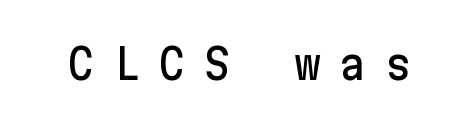
{"serif": "no", "italic": "no", "width": "normal", "stroke_contrast": "low", "x_height": "medium", "underline": "no", "letter_spacing": "wide", "letter_spacing_em": 0.43, "glyph_px": 42}
